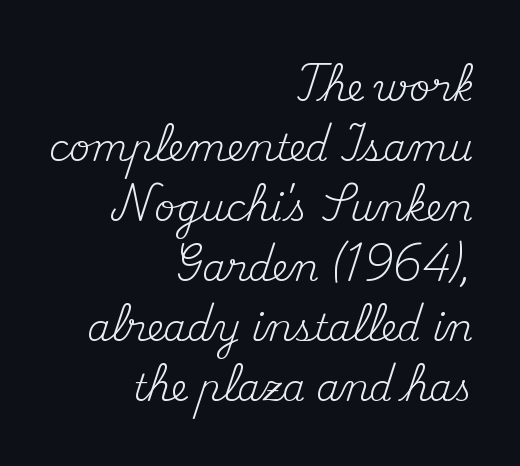
Tracking value appears to be zero — textbook default spacing. Little horizontal feet cap the strokes, marking this as serif type. Bare-footed words on every line.
